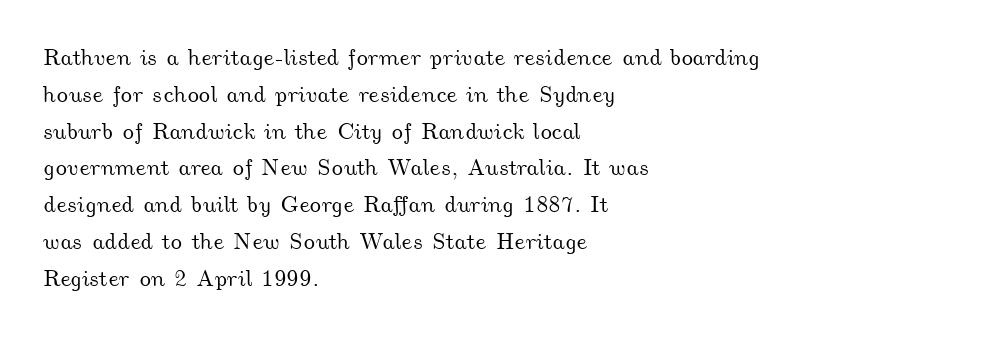
Q: Is the text underlined? A: No.
Q: How is the paragraph aligned? A: Left-aligned.
Q: Is the spacing between letters normal or unusually wide? A: Normal.
Q: Is the spacing between lines tight, normal or loose? A: Normal.
